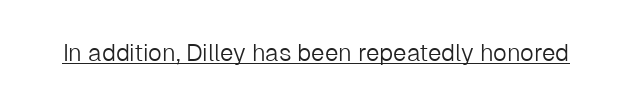
The image shows 24 px text type, upright; set normal letter spacing, underlined.
